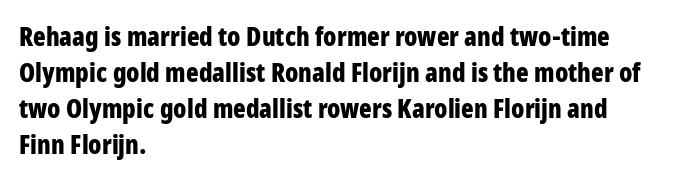
The image shows 26 px bold type, upright; set left-aligned, normal line spacing (1.38x), normal letter spacing, not underlined.
